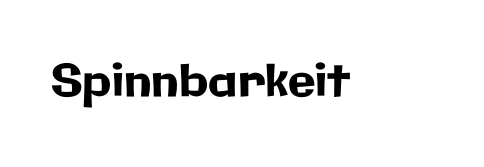
Examine the stroke ends and you'll find no serifs. The letters sit at their default tracking, neither squeezed nor spread. A typesetter would call this proportional, since set widths differ per character. Vertical strokes here are truly vertical. Underlining? Definitely not there.
